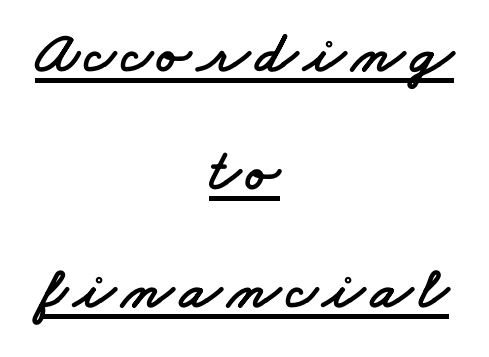
Varying glyph widths throughout — classic text-font behaviour. In terms of leading, this rendering errs on the spacious side. Underline: present. Compared with a flush-left layout, this one balances lines on the center instead. Serif or sans? Sans — the stroke terminals are bare.
